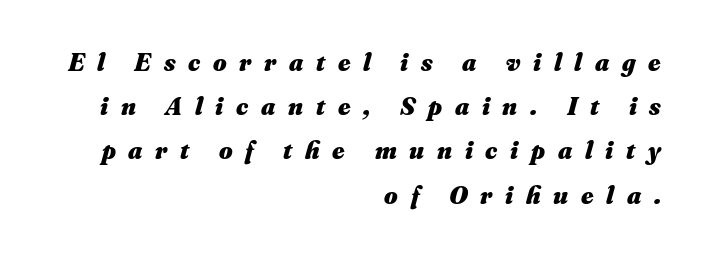
The image shows 26 px bold type, italic (leaning right); set right-aligned, normal line spacing (1.7x), unusually wide letter spacing (+0.49 em), not underlined.
